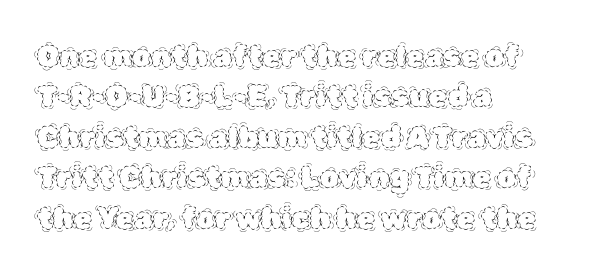
The image shows 30 px thin type, upright; set left-aligned, normal line spacing (1.35x), normal letter spacing, not underlined; a large x-height.
